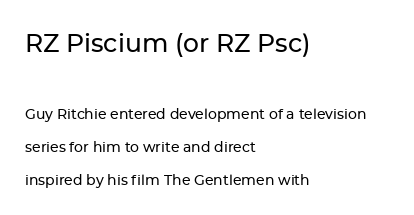
The image shows 25 px text type, upright; set left-aligned, loose line spacing (2.36x), normal letter spacing, not underlined; the first (top) block is 1.79x larger.
